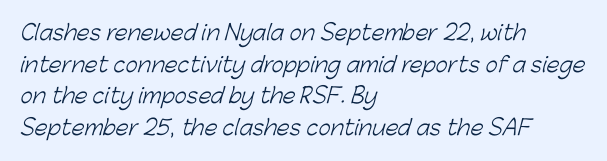
Is the stroke heavy? The answer is a plain regular-or-lighter. A bare baseline throughout the passage. The rows are spaced the way most documents space them. Leftover space on each line is placed entirely after the last word.
